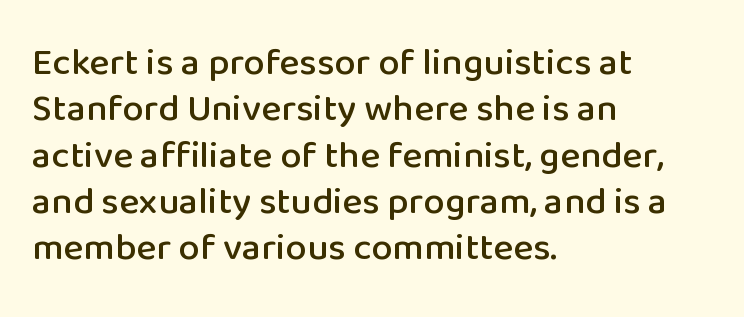
{"serif": "no", "italic": "no", "width": "normal", "stroke_contrast": "low", "x_height": "medium", "monospaced": "no", "underline": "no", "align": "left", "line_spacing_ratio": 1.22, "letter_spacing": "normal", "letter_spacing_em": 0.0, "glyph_px": 38}
